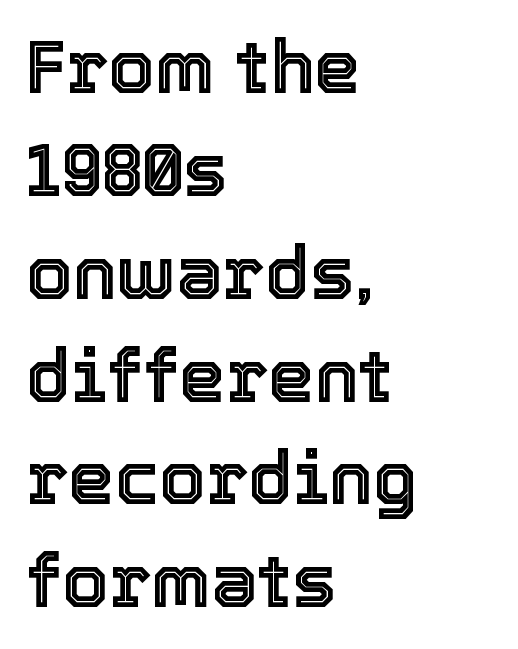
Q: Is the text italic (slanted)? A: No, it is upright.
Q: Is the text underlined? A: No.
Q: How is the paragraph aligned? A: Left-aligned.
Q: Is the spacing between letters normal or unusually wide? A: Normal.
Q: Is the spacing between lines tight, normal or loose? A: Normal.
Q: Width (condensed, normal, or wide)? A: Normal.
Q: x-height? A: Medium.
Q: Monospaced? A: No.
